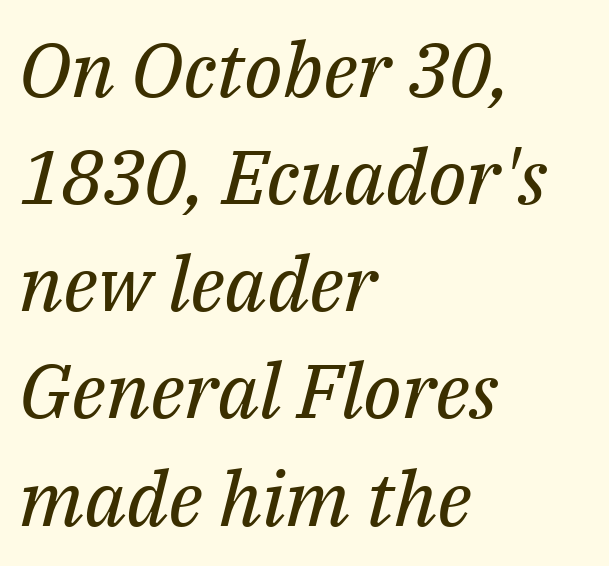
The image shows 76 px regular-weight serif type, italic (leaning right); set left-aligned, normal line spacing (1.41x), normal letter spacing, not underlined; medium stroke contrast and a medium x-height.
